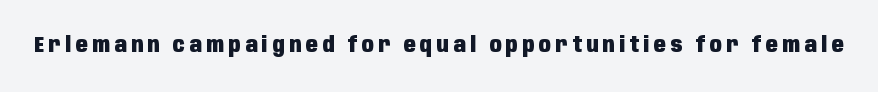
{"italic": "no", "bold": "yes", "underline": "no", "letter_spacing": "wide", "letter_spacing_em": 0.21, "glyph_px": 22}
